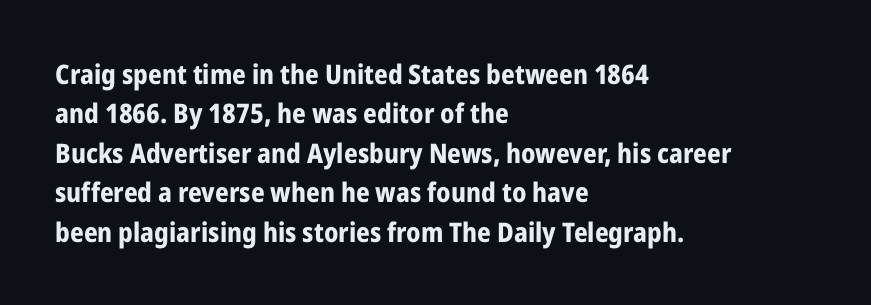
The image shows 27 px bold type, upright; set left-aligned, normal line spacing (1.46x), normal letter spacing, not underlined.
